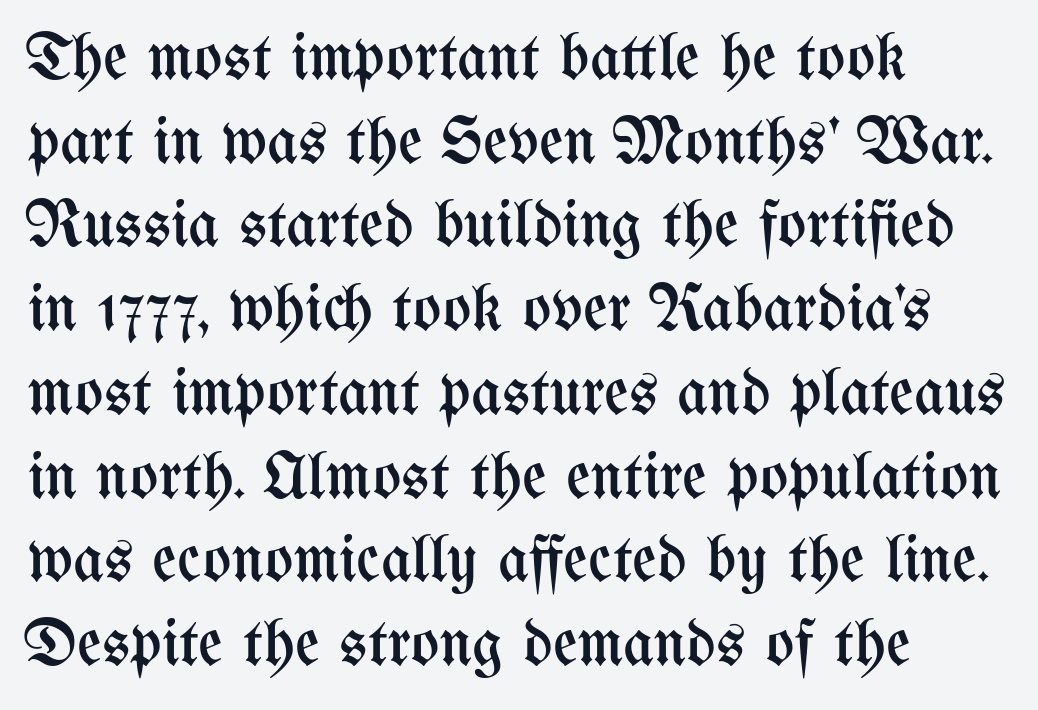
Q: Is the text bold? A: No.
Q: Is the text italic (slanted)? A: No, it is upright.
Q: Is the text underlined? A: No.
Q: How is the paragraph aligned? A: Left-aligned.
Q: Is the spacing between letters normal or unusually wide? A: Normal.
Q: Is the spacing between lines tight, normal or loose? A: Normal.
Q: Width (condensed, normal, or wide)? A: Condensed.
Q: Stroke contrast? A: Medium.
Q: x-height? A: Medium.
Q: Monospaced? A: No.
